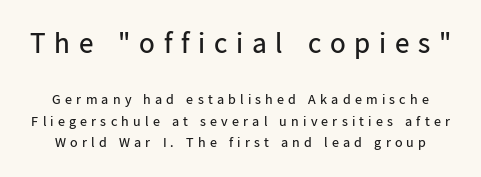
Loose tracking; the words dissolve into strings of separated letters. The block of text has a typical density, with ordinary space between rows. Notice how the stems are strictly vertical — no italics here. Check under the words: just untouched page. The passage shown is typeset with a sans-serif family. A light-to-regular cut is what we see here.
